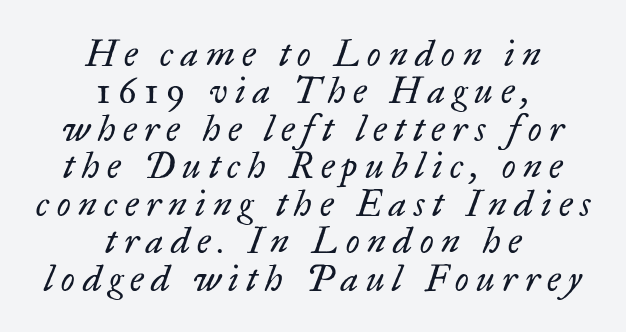
Display-style spreading of the glyphs; the letterfit is very open. Nobody drew a line under any word here. The letters carry serifs — small finishing strokes at the ends of their stems. These glyphs show unthickened strokes, regular width or finer. This sample trades vertical openness for compactness between lines.
